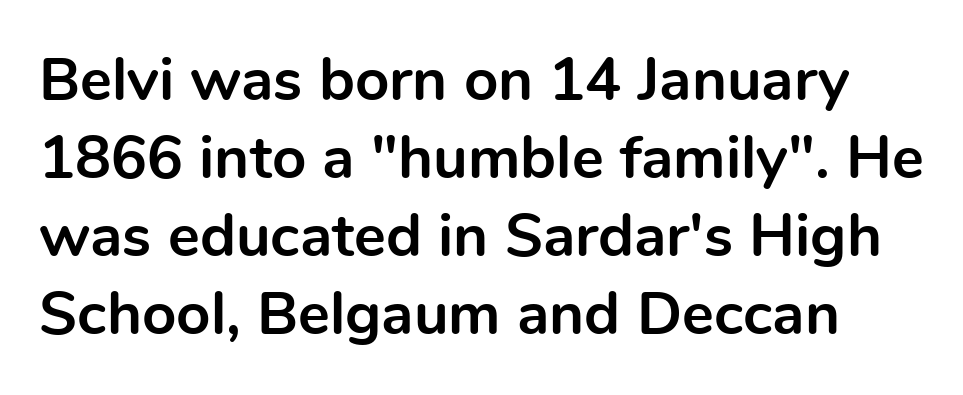
Q: Is the text bold? A: Yes.
Q: Is the text italic (slanted)? A: No, it is upright.
Q: Is the typeface a serif or a sans-serif typeface? A: Sans-serif.
Q: Is the text underlined? A: No.
Q: Is the spacing between letters normal or unusually wide? A: Normal.
Q: Is the spacing between lines tight, normal or loose? A: Normal.
Q: Width (condensed, normal, or wide)? A: Normal.
Q: x-height? A: Medium.
Q: Monospaced? A: No.
